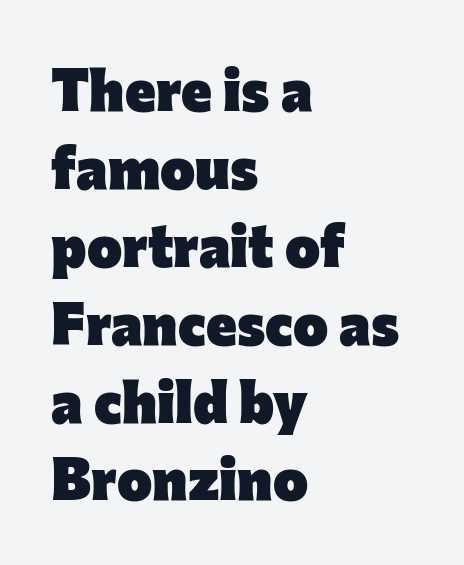
{"serif": "no", "italic": "no", "bold": "yes", "weight": "heavy", "width": "normal", "stroke_contrast": "low", "x_height": "medium", "monospaced": "no", "underline": "no", "align": "left", "line_spacing": "normal", "line_spacing_ratio": 1.32, "letter_spacing": "normal", "letter_spacing_em": 0.0, "glyph_px": 59}
